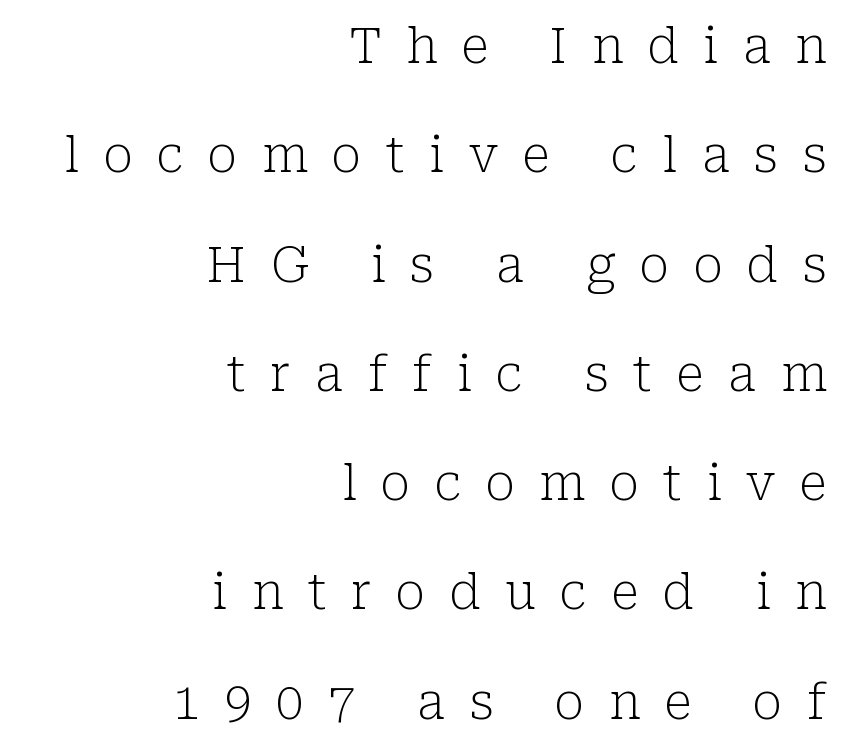
{"serif": "yes", "italic": "no", "bold": "no", "weight": "light", "width": "normal", "stroke_contrast": "low", "x_height": "medium", "monospaced": "no", "underline": "no", "align": "right", "line_spacing": "loose", "line_spacing_ratio": 2.23, "letter_spacing": "wide", "letter_spacing_em": 0.5, "glyph_px": 49}
